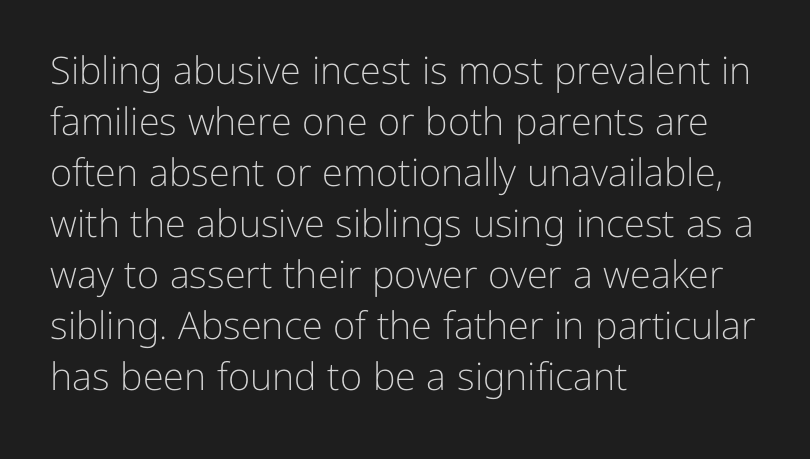
The image shows 38 px light sans-serif type, upright; set left-aligned, normal line spacing (1.34x), normal letter spacing, not underlined; low stroke contrast and a medium x-height.
